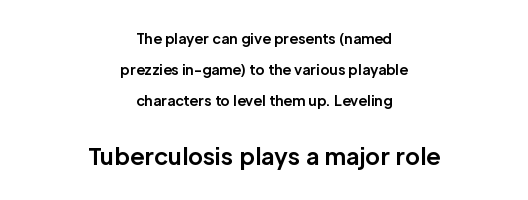
{"italic": "no", "bold": "yes", "underline": "no", "align": "center", "line_spacing": "loose", "line_spacing_ratio": 2.2, "letter_spacing": "normal", "letter_spacing_em": 0.0, "larger_block": "second", "size_ratio": 1.64, "glyph_px": 23}
